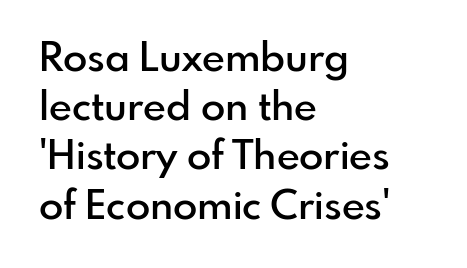
The image shows 40 px semibold sans-serif type, upright; set left-aligned, line spacing 1.23x, normal letter spacing, not underlined; low stroke contrast and a small x-height.
